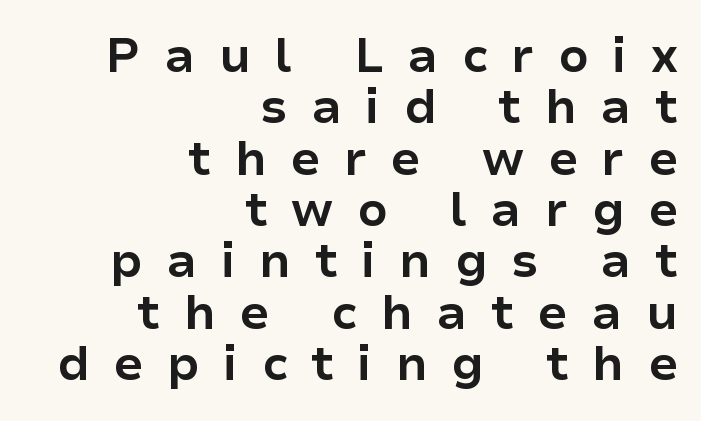
The image shows 48 px bold sans-serif type, upright; set right-aligned, tight line spacing (1.07x), unusually wide letter spacing (+0.49 em), not underlined; low stroke contrast and a medium x-height.
